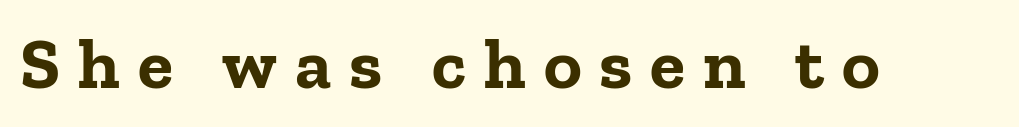
Q: Is the text bold? A: Yes.
Q: Is the text italic (slanted)? A: No, it is upright.
Q: Is the typeface a serif or a sans-serif typeface? A: Serif.
Q: Is the text underlined? A: No.
Q: Is the spacing between letters normal or unusually wide? A: Unusually wide.
Q: Width (condensed, normal, or wide)? A: Normal.
Q: Stroke contrast? A: Low.
Q: x-height? A: Medium.
Q: Monospaced? A: No.
